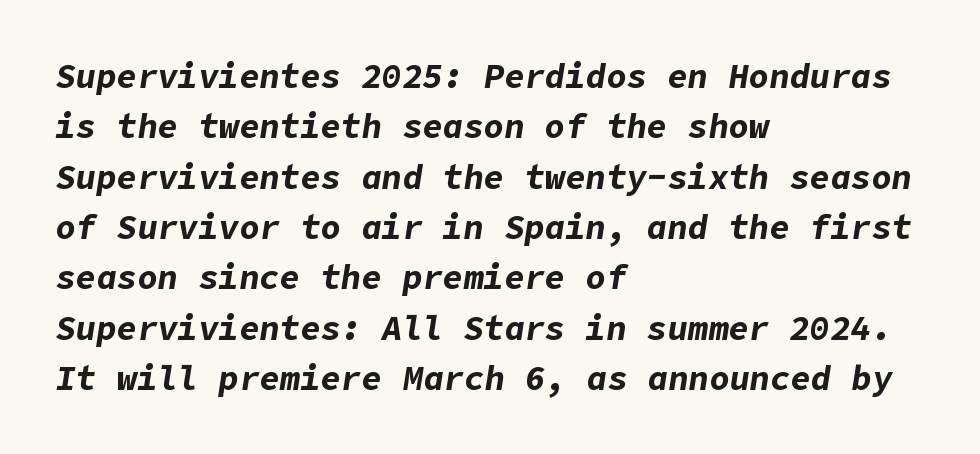
Q: Is the text bold? A: Yes.
Q: Is the text italic (slanted)? A: Yes, it leans right by about 9 degrees.
Q: Is the text underlined? A: No.
Q: How is the paragraph aligned? A: Left-aligned.
Q: Is the spacing between letters normal or unusually wide? A: Normal.
Q: Is the spacing between lines tight, normal or loose? A: Normal.
Q: Width (condensed, normal, or wide)? A: Normal.
Q: Stroke contrast? A: Low.
Q: x-height? A: Medium.
